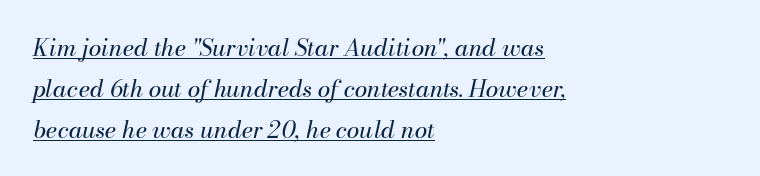
{"italic": "yes", "lean": "right", "slant_degrees": 13, "bold": "no", "underline": "yes", "align": "left", "line_spacing_ratio": 1.78, "letter_spacing": "normal", "letter_spacing_em": 0.0, "glyph_px": 23}
